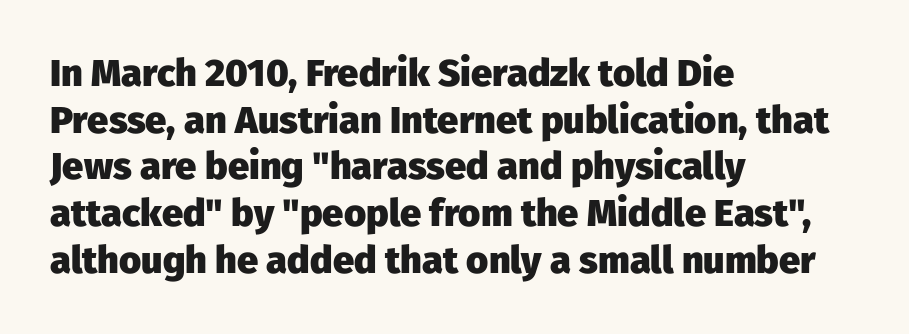
The strip under each line holds only bare page. Letter spacing: default. Examine the stroke ends and you'll find no serifs. Notice how thick the strokes are: this is what a full bold looks like. Upright lettering throughout. Think of a printed novel: that variable character pitch is what you see here.
